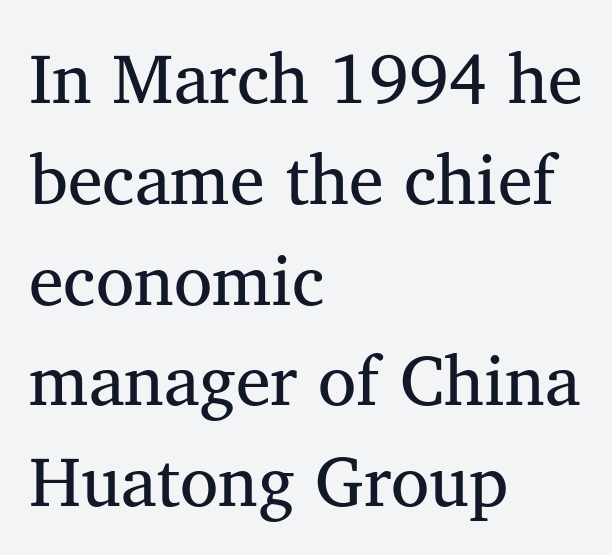
Each new line begins a customary step beneath the previous one. A bare baseline throughout the passage. A typesetter would call this zero additional tracking. Character widths vary here, with narrow letters taking less room than wide ones. Teacher's note: observe the even left margin — that is flush-left alignment. Type style note: has serifs.
